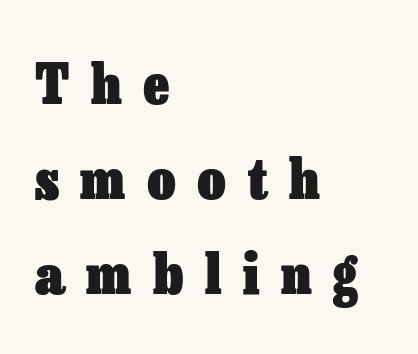
The image shows 55 px heavy type, upright; set left-aligned, line spacing 1.73x, unusually wide letter spacing (+0.39 em), not underlined; low stroke contrast and a medium x-height.
